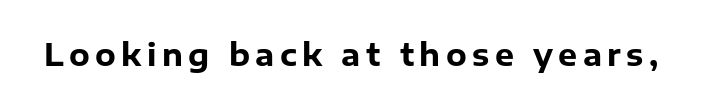
Q: Is the text bold? A: Yes.
Q: Is the text italic (slanted)? A: No, it is upright.
Q: Is the typeface a serif or a sans-serif typeface? A: Sans-serif.
Q: Is the text underlined? A: No.
Q: Width (condensed, normal, or wide)? A: Normal.
Q: Stroke contrast? A: Low.
Q: x-height? A: Medium.
Q: Monospaced? A: No.
